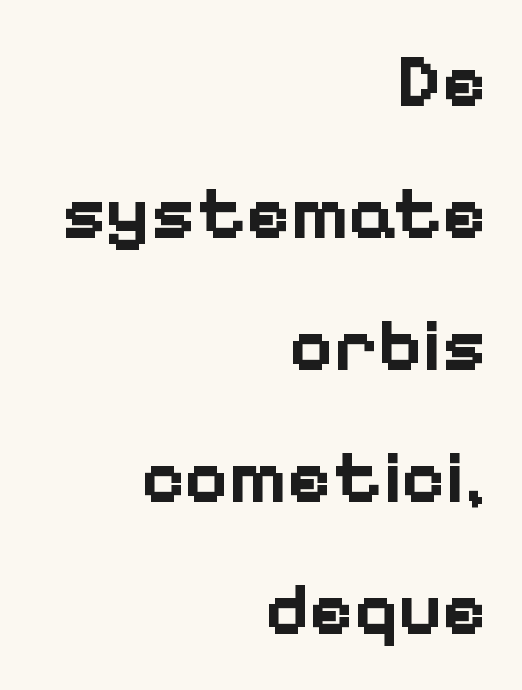
Q: Is the text bold? A: Yes.
Q: Is the text italic (slanted)? A: No, it is upright.
Q: Is the typeface a serif or a sans-serif typeface? A: Sans-serif.
Q: Is the text underlined? A: No.
Q: How is the paragraph aligned? A: Right-aligned.
Q: Is the spacing between letters normal or unusually wide? A: Normal.
Q: Width (condensed, normal, or wide)? A: Normal.
Q: Stroke contrast? A: Low.
Q: x-height? A: Medium.
Q: Monospaced? A: No.
